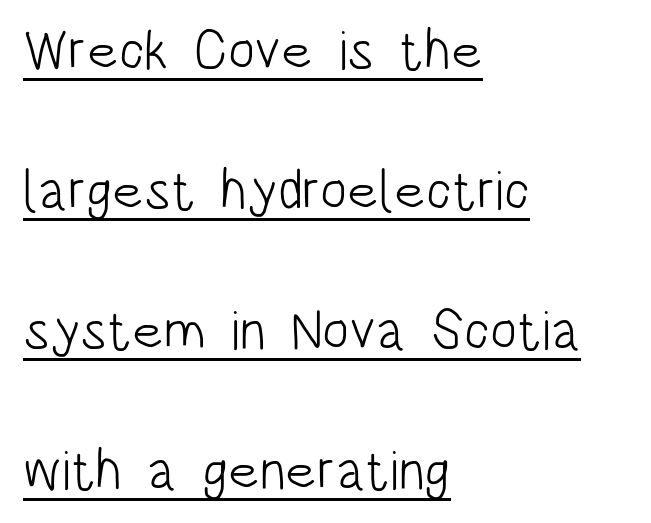
No extra ink here — the face is not bold. Somebody hit Ctrl+U on this one — the words are underlined. Nobody touched the tracking dial on this one. The rendering uses natural spacing where letterforms have individual widths. Compared with a centered layout, this one pins lines to the left instead.
